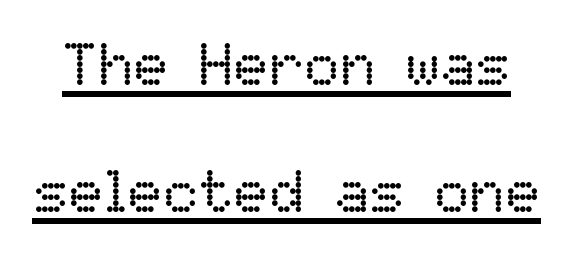
The image shows 59 px regular-weight type, upright; set loose line spacing (2.15x), normal letter spacing, underlined; low stroke contrast and a medium x-height.
